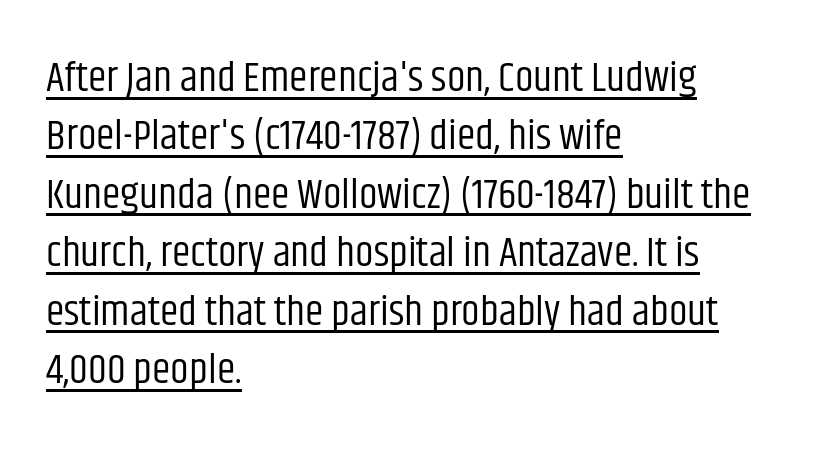
The image shows 42 px regular-weight, condensed sans-serif type, upright; set left-aligned, normal line spacing (1.39x), normal letter spacing, underlined; low stroke contrast and a large x-height.
